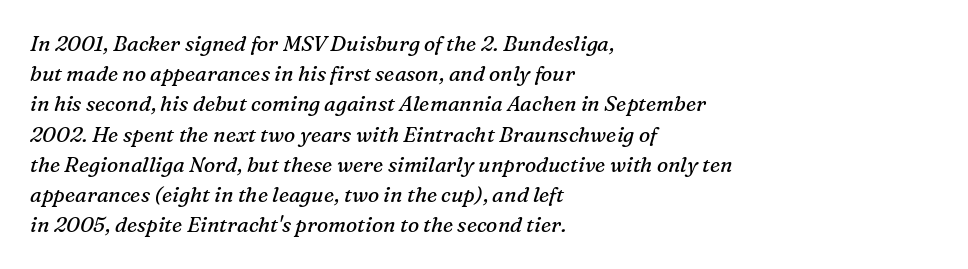
Q: Is the text bold? A: No.
Q: Is the text italic (slanted)? A: Yes, it leans right by about 16 degrees.
Q: Is the text underlined? A: No.
Q: How is the paragraph aligned? A: Left-aligned.
Q: Is the spacing between letters normal or unusually wide? A: Normal.
Q: Is the spacing between lines tight, normal or loose? A: Normal.
